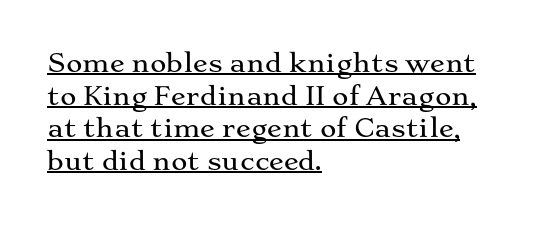
The paragraph shown leans on its left margin. Each line of the rendering has a horizontal stroke beneath the glyphs. Rows of type keep a routine distance in the vertical direction. The font's upright variant was chosen for this text.
